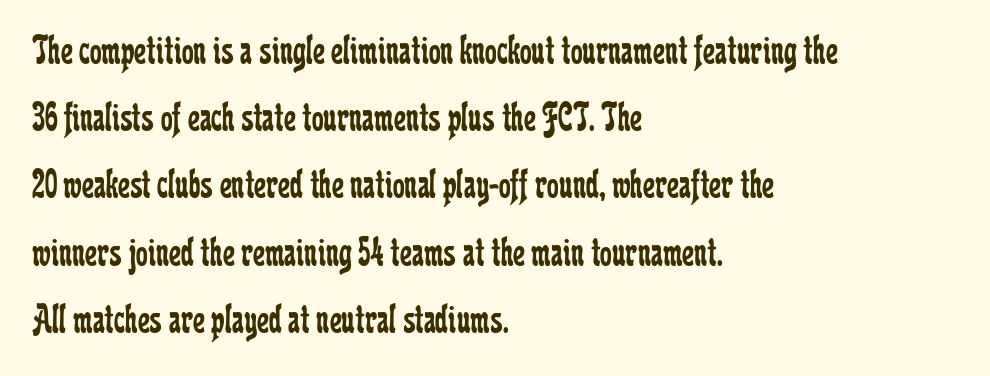
Q: Is the text bold? A: No.
Q: Is the text italic (slanted)? A: No, it is upright.
Q: Is the typeface a serif or a sans-serif typeface? A: Serif.
Q: Is the text underlined? A: No.
Q: How is the paragraph aligned? A: Left-aligned.
Q: Is the spacing between letters normal or unusually wide? A: Normal.
Q: Is the spacing between lines tight, normal or loose? A: Normal.
Q: Width (condensed, normal, or wide)? A: Condensed.
Q: Stroke contrast? A: Low.
Q: x-height? A: Medium.
Q: Monospaced? A: No.
